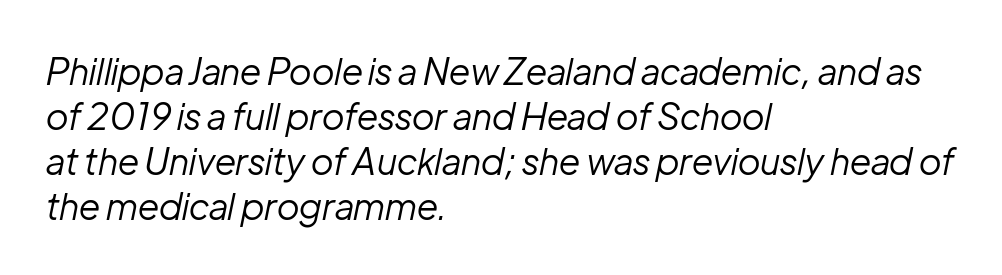
Q: Is the text bold? A: No.
Q: Is the text italic (slanted)? A: Yes, it leans right by about 12 degrees.
Q: Is the text underlined? A: No.
Q: How is the paragraph aligned? A: Left-aligned.
Q: Is the spacing between letters normal or unusually wide? A: Normal.
Q: Is the spacing between lines tight, normal or loose? A: Normal.
Q: Width (condensed, normal, or wide)? A: Normal.
Q: Stroke contrast? A: Low.
Q: x-height? A: Medium.
Q: Monospaced? A: No.
